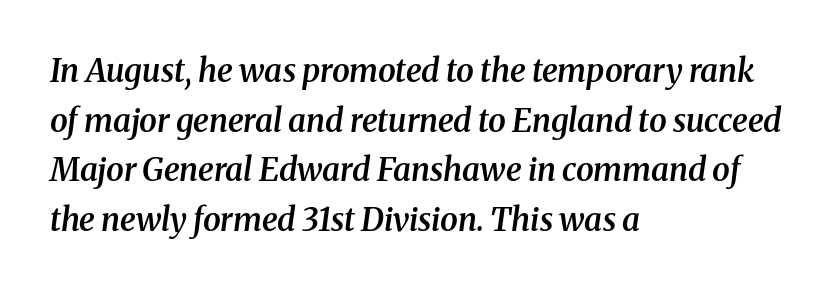
Q: Is the text bold? A: Semi-bold.
Q: Is the text italic (slanted)? A: Yes, it leans right by about 8 degrees.
Q: Is the typeface a serif or a sans-serif typeface? A: Serif.
Q: Is the text underlined? A: No.
Q: How is the paragraph aligned? A: Left-aligned.
Q: Is the spacing between letters normal or unusually wide? A: Normal.
Q: Is the spacing between lines tight, normal or loose? A: Normal.
Q: Width (condensed, normal, or wide)? A: Normal.
Q: Stroke contrast? A: Medium.
Q: x-height? A: Medium.
Q: Monospaced? A: No.
